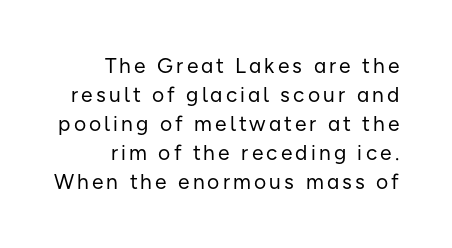
{"italic": "no", "bold": "no", "underline": "no", "line_spacing": "normal", "line_spacing_ratio": 1.38, "glyph_px": 21}
